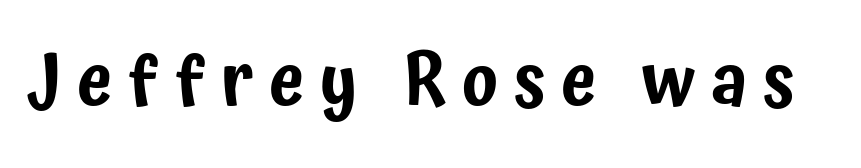
{"serif": "no", "italic": "no", "width": "condensed", "stroke_contrast": "low", "x_height": "medium", "monospaced": "no", "underline": "no", "letter_spacing": "wide", "letter_spacing_em": 0.22, "glyph_px": 71}
